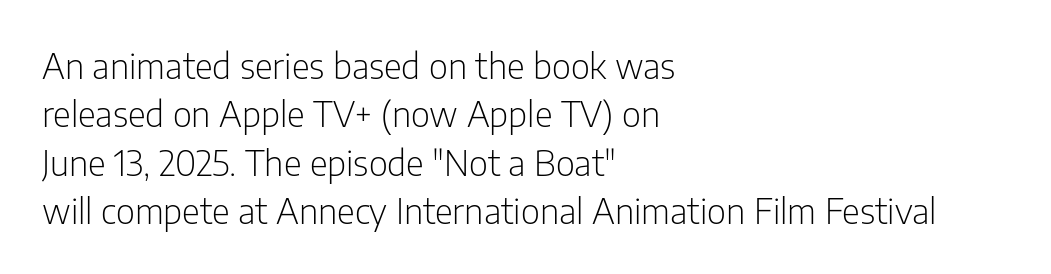
The image shows 35 px light, condensed sans-serif type, upright; set left-aligned, normal line spacing (1.38x), normal letter spacing, not underlined; low stroke contrast and a medium x-height.
